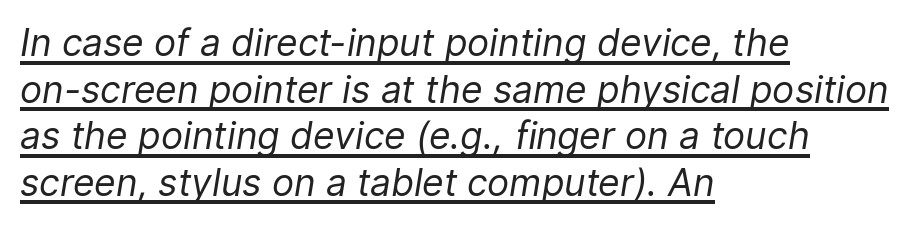
What's the leading like? Ordinary, nothing unusual. Posture: slanted. The rendering uses natural spacing where letterforms have individual widths. Quick note: underline on. Weight class: somewhere from thin through regular.
